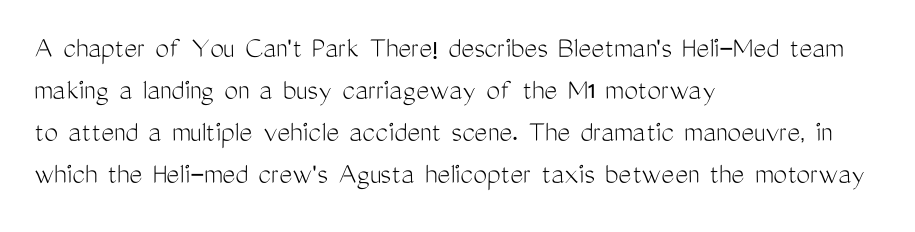
{"serif": "no", "italic": "no", "bold": "no", "weight": "light", "width": "condensed", "stroke_contrast": "medium", "x_height": "medium", "monospaced": "no", "underline": "no", "align": "left", "line_spacing": "normal", "line_spacing_ratio": 1.36, "letter_spacing": "normal", "letter_spacing_em": 0.0, "glyph_px": 31}
